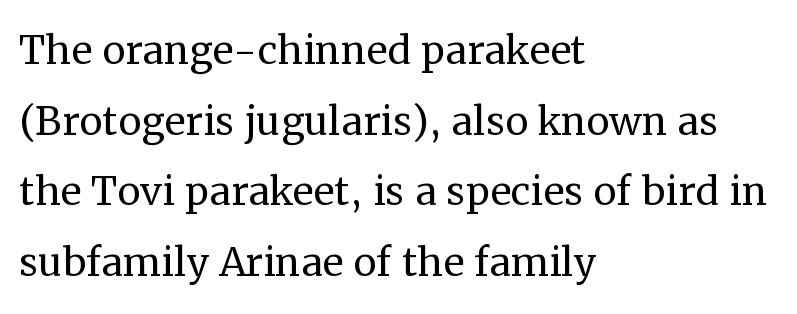
{"serif": "yes", "italic": "no", "bold": "no", "weight": "regular", "width": "normal", "stroke_contrast": "medium", "x_height": "medium", "monospaced": "no", "underline": "no", "align": "left", "line_spacing": "normal", "line_spacing_ratio": 1.36, "letter_spacing": "normal", "letter_spacing_em": 0.0, "glyph_px": 52}
